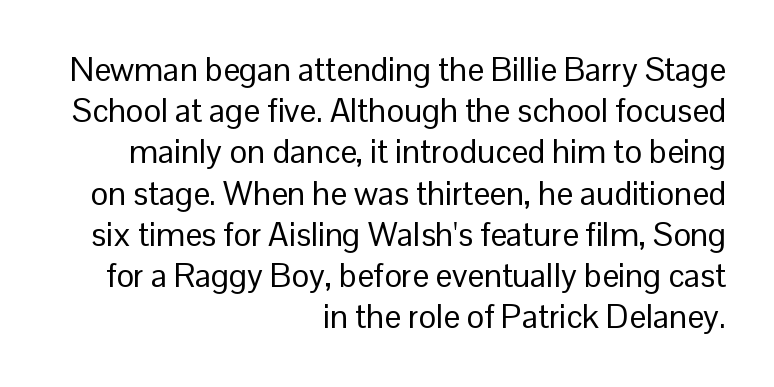
The image shows 33 px regular-weight sans-serif type, upright; set right-aligned, normal line spacing (1.25x), normal letter spacing, not underlined; low stroke contrast and a medium x-height.
